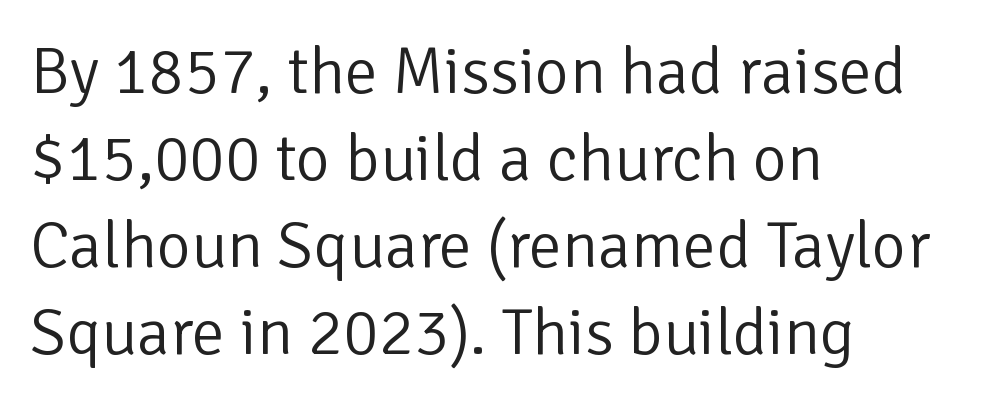
{"serif": "no", "italic": "no", "bold": "no", "weight": "light", "width": "normal", "stroke_contrast": "low", "x_height": "medium", "monospaced": "no", "underline": "no", "align": "left", "line_spacing": "normal", "line_spacing_ratio": 1.32, "letter_spacing": "normal", "letter_spacing_em": 0.0, "glyph_px": 66}
